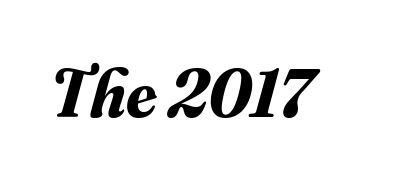
Q: Is the text bold? A: Yes.
Q: Is the text italic (slanted)? A: Yes, it leans right by about 16 degrees.
Q: Is the typeface a serif or a sans-serif typeface? A: Serif.
Q: Is the text underlined? A: No.
Q: Is the spacing between letters normal or unusually wide? A: Normal.
Q: Width (condensed, normal, or wide)? A: Normal.
Q: Stroke contrast? A: Medium.
Q: x-height? A: Small.
Q: Monospaced? A: No.
